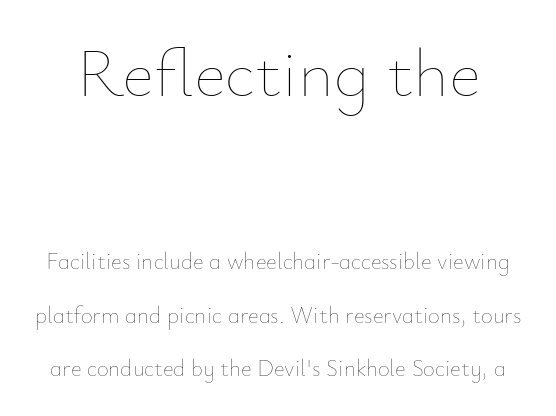
Each letter keeps its own natural width here, so spacing adapts to shape. Vertical spacing — loose. The cut favours lightness, reaching ordinary text weight at its darkest. This is roman type, the default non-slanted kind.
